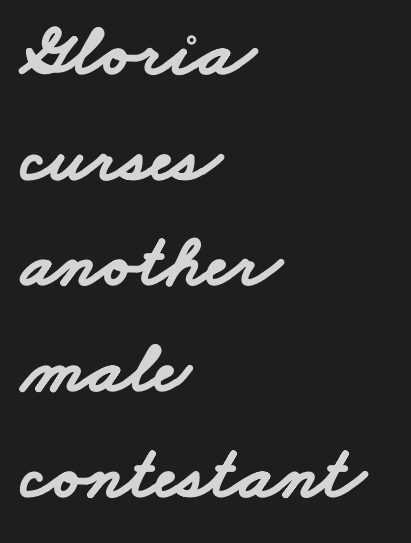
{"serif": "no", "bold": "yes", "weight": "bold", "width": "wide", "stroke_contrast": "low", "x_height": "small", "monospaced": "no", "underline": "no", "align": "left", "line_spacing": "normal", "line_spacing_ratio": 1.41, "letter_spacing": "normal", "letter_spacing_em": 0.0, "glyph_px": 75}
